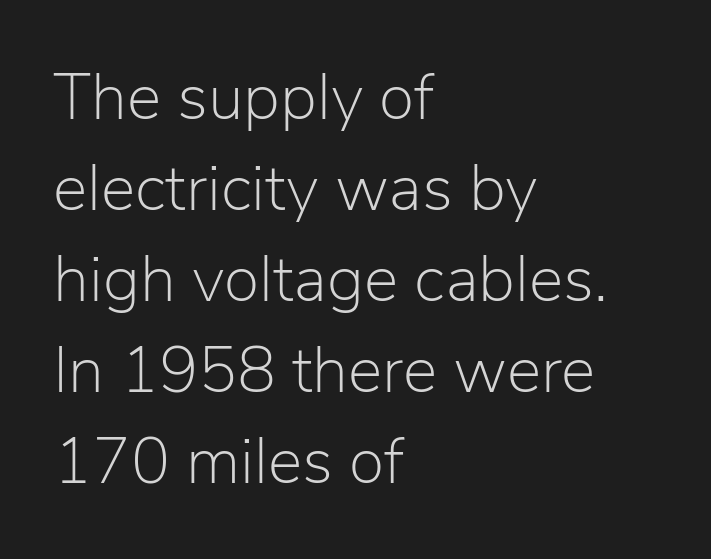
{"serif": "no", "italic": "no", "bold": "no", "weight": "light", "width": "normal", "stroke_contrast": "low", "x_height": "medium", "monospaced": "no", "underline": "no", "align": "left", "line_spacing": "normal", "line_spacing_ratio": 1.4, "letter_spacing": "normal", "letter_spacing_em": 0.0, "glyph_px": 65}
